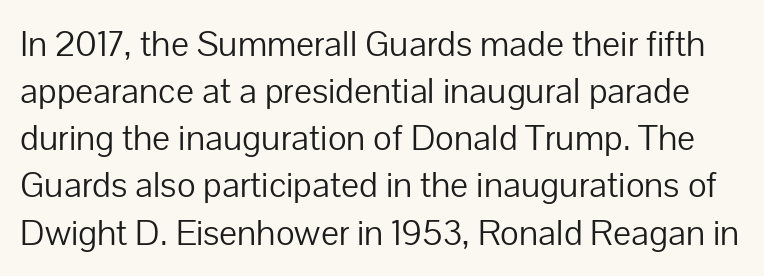
The gap between lines stays unmarked. Serifs: no, the terminals of the letterforms are clean. Heft: none added — not bold. The tracking reads as untouched default to a designer's eye. This sample keeps an unexceptional amount of space between lines. You could not count columns in this text — the font is proportionally spaced.
